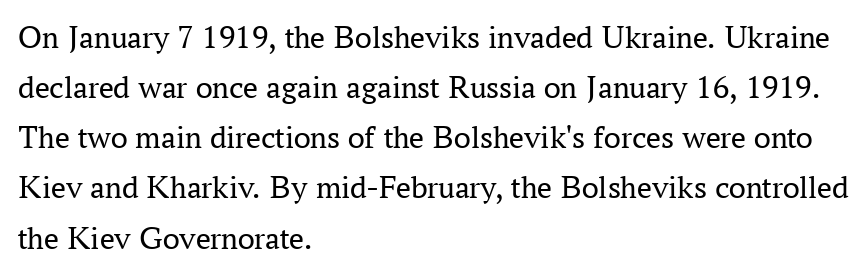
Q: Is the text bold? A: No.
Q: Is the text italic (slanted)? A: No, it is upright.
Q: Is the typeface a serif or a sans-serif typeface? A: Serif.
Q: Is the text underlined? A: No.
Q: How is the paragraph aligned? A: Left-aligned.
Q: Is the spacing between letters normal or unusually wide? A: Normal.
Q: Is the spacing between lines tight, normal or loose? A: Normal.
Q: Width (condensed, normal, or wide)? A: Normal.
Q: Stroke contrast? A: Medium.
Q: x-height? A: Medium.
Q: Monospaced? A: No.
